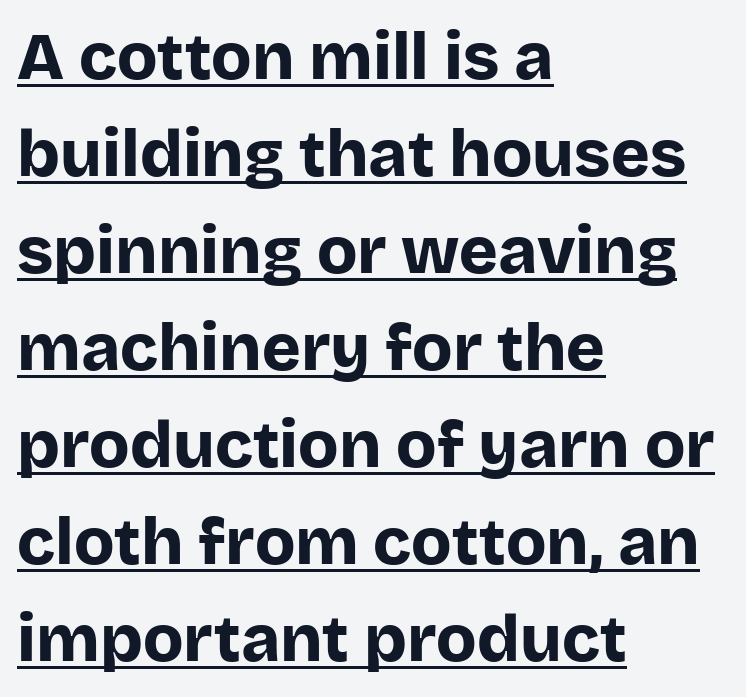
Q: Is the text bold? A: Yes.
Q: Is the text italic (slanted)? A: No, it is upright.
Q: Is the typeface a serif or a sans-serif typeface? A: Sans-serif.
Q: Is the text underlined? A: Yes.
Q: How is the paragraph aligned? A: Left-aligned.
Q: Is the spacing between letters normal or unusually wide? A: Normal.
Q: Is the spacing between lines tight, normal or loose? A: Normal.
Q: Width (condensed, normal, or wide)? A: Normal.
Q: Stroke contrast? A: Low.
Q: x-height? A: Large.
Q: Monospaced? A: No.
